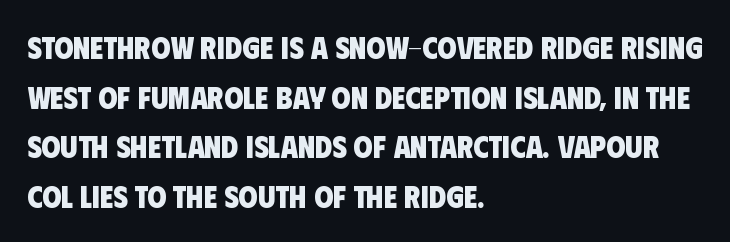
Is this a sans? Yes — the strokes have no serifs. How are the letters spaced? Ordinarily, with no added tracking. Notice how descenders clear the ascenders below comfortably — that's standard leading. The lines in this sample share a left origin and differ only in where they stop. What weight is shown? A full bold with thick strokes. You could not count columns in this text — the font is proportionally spaced.
